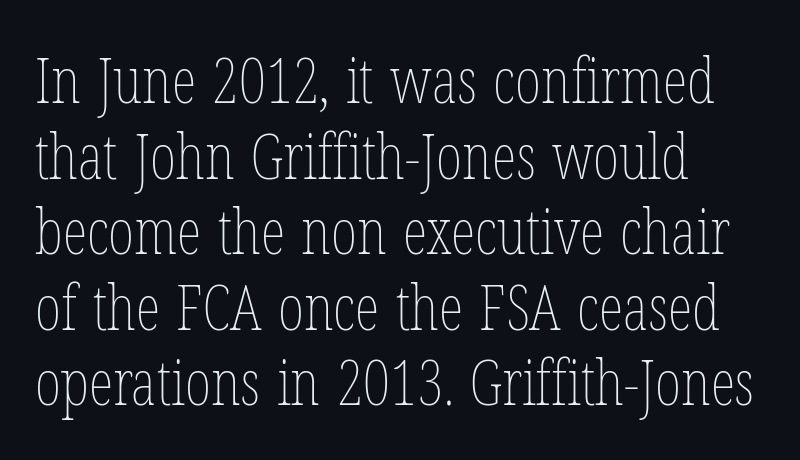
The image shows 63 px thin, condensed type, upright; set left-aligned, line spacing 1.2x, normal letter spacing, not underlined; low stroke contrast and a medium x-height.
